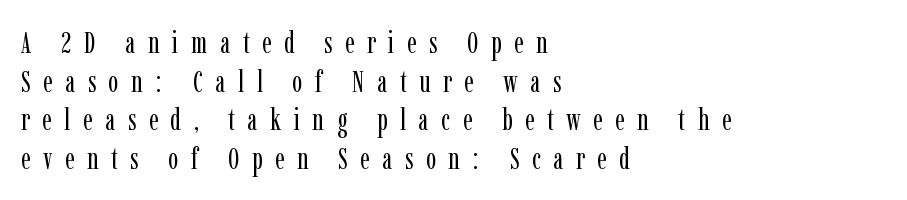
{"serif": "yes", "italic": "no", "bold": "no", "weight": "regular", "width": "condensed", "stroke_contrast": "low", "x_height": "medium", "monospaced": "no", "underline": "no", "align": "left", "line_spacing": "normal", "line_spacing_ratio": 1.29, "letter_spacing": "wide", "letter_spacing_em": 0.42, "glyph_px": 30}
